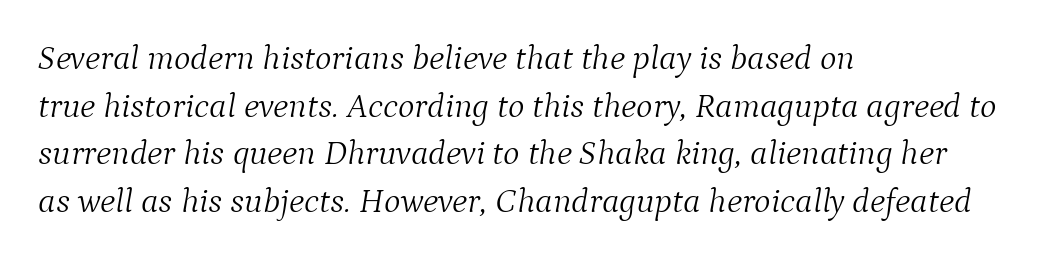
Q: Is the text bold? A: No.
Q: Is the text italic (slanted)? A: Yes, it leans right by about 9 degrees.
Q: Is the typeface a serif or a sans-serif typeface? A: Serif.
Q: Is the text underlined? A: No.
Q: How is the paragraph aligned? A: Left-aligned.
Q: Is the spacing between letters normal or unusually wide? A: Normal.
Q: Is the spacing between lines tight, normal or loose? A: Normal.
Q: Width (condensed, normal, or wide)? A: Normal.
Q: Stroke contrast? A: Medium.
Q: x-height? A: Medium.
Q: Monospaced? A: No.
